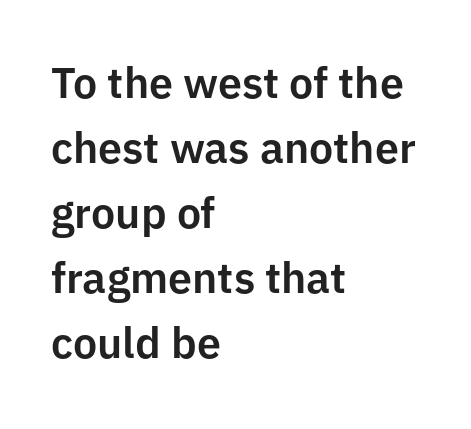
Q: Is the text italic (slanted)? A: No, it is upright.
Q: Is the typeface a serif or a sans-serif typeface? A: Sans-serif.
Q: Is the text underlined? A: No.
Q: How is the paragraph aligned? A: Left-aligned.
Q: Is the spacing between letters normal or unusually wide? A: Normal.
Q: Is the spacing between lines tight, normal or loose? A: Normal.
Q: Width (condensed, normal, or wide)? A: Normal.
Q: Stroke contrast? A: Low.
Q: x-height? A: Medium.
Q: Monospaced? A: No.
